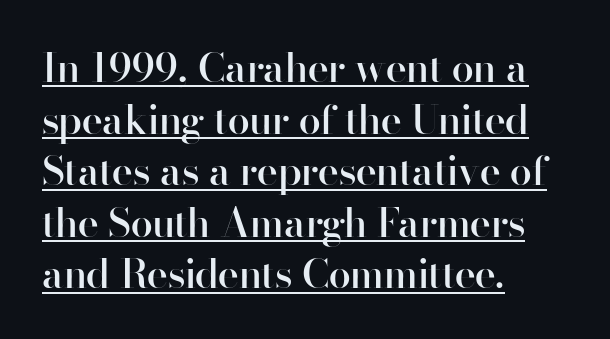
{"serif": "no", "italic": "no", "bold": "semi", "weight": "semibold", "width": "normal", "stroke_contrast": "high", "x_height": "small", "monospaced": "no", "underline": "yes", "align": "left", "line_spacing": "normal", "line_spacing_ratio": 1.29, "letter_spacing": "normal", "letter_spacing_em": 0.0, "glyph_px": 40}
